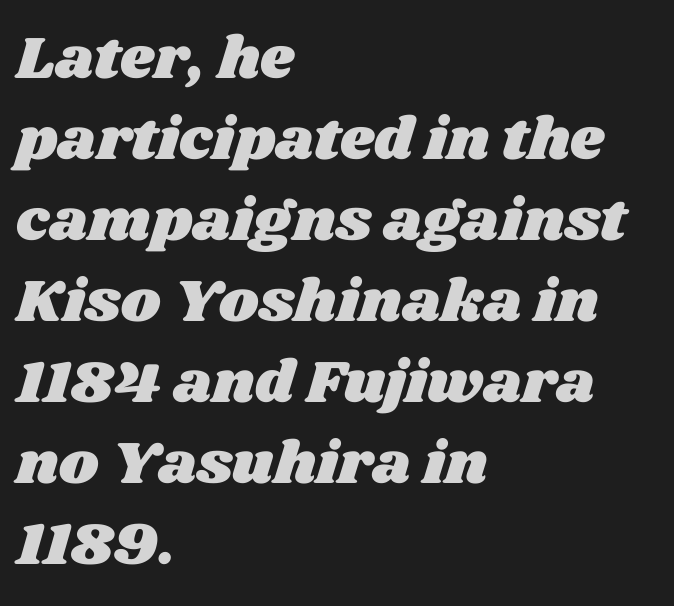
This rendering leaves character spacing at its baseline value. Varying glyph widths throughout — classic text-font behaviour. What's the leading like? Ordinary, nothing unusual. The rendering anchors every line to the left-hand side. Unmarked baselines from the first word to the last.
